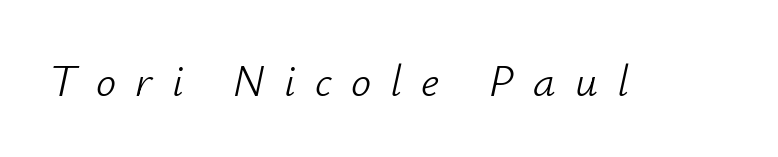
You could not count columns in this text — the font is proportionally spaced. The passage shown has open, widely tracked lettering throughout. Tall strokes in this sample are angled rather than plumb. Stem width sits at or under what a default text font uses. Nobody drew a line under any word here.
